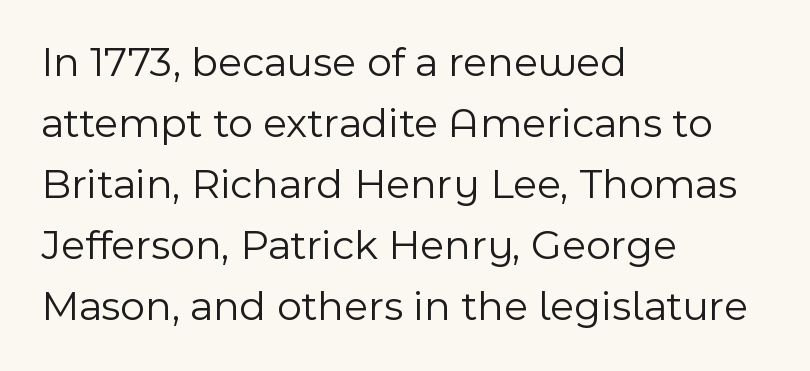
If you drew a line through each stem, it would be perfectly vertical. Does extra space separate the letters? No, they use regular spacing. The vertical gap from one line to the next is medium. The letters look calm and open, with moderate or lighter stems. The face used here is proportionally spaced, like ordinary book or web type.
